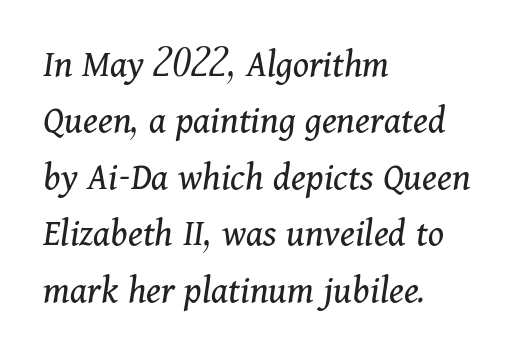
{"serif": "yes", "italic": "yes", "lean": "right", "slant_degrees": 11, "bold": "no", "weight": "regular", "width": "normal", "stroke_contrast": "medium", "x_height": "medium", "monospaced": "no", "underline": "no", "align": "left", "line_spacing": "normal", "line_spacing_ratio": 1.41, "letter_spacing": "normal", "letter_spacing_em": 0.0, "glyph_px": 40}
